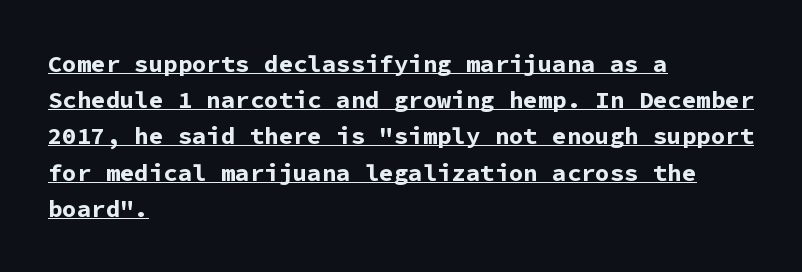
The image shows 24 px bold type, upright; set left-aligned, normal line spacing (1.51x), normal letter spacing, underlined.
